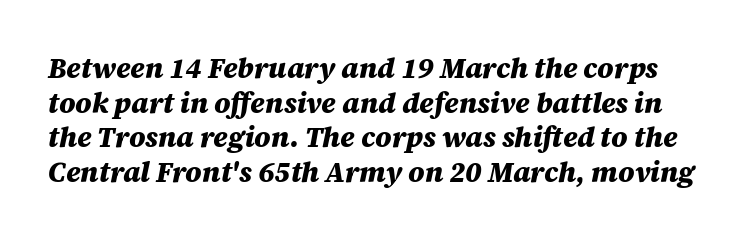
Q: Is the text bold? A: Yes.
Q: Is the text italic (slanted)? A: Yes, it leans right by about 12 degrees.
Q: Is the text underlined? A: No.
Q: Is the spacing between letters normal or unusually wide? A: Normal.
Q: Width (condensed, normal, or wide)? A: Normal.
Q: Stroke contrast? A: Medium.
Q: x-height? A: Large.
Q: Monospaced? A: No.
